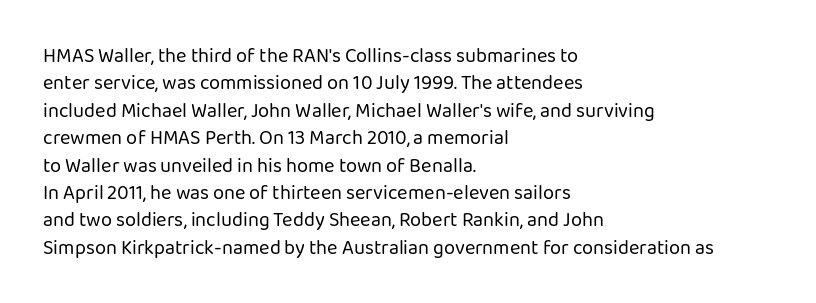
Caption: standard tracking, unaltered. Alignment: flush left. Line spacing here is normal. Weight: not bold — regular or lighter.
